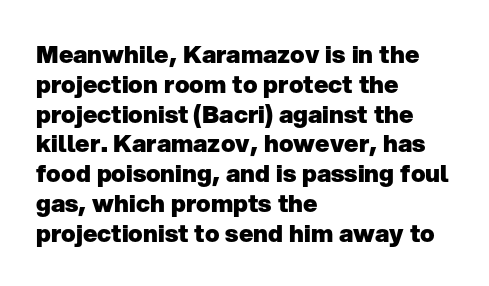
Every character sits straight up, as roman type does. This rendering uses left alignment, leaving the right contour irregular. Letters rest on an invisible, unmarked baseline. The passage shown has conventional tracking throughout. Pretty heavy lettering here — definitely bold.
